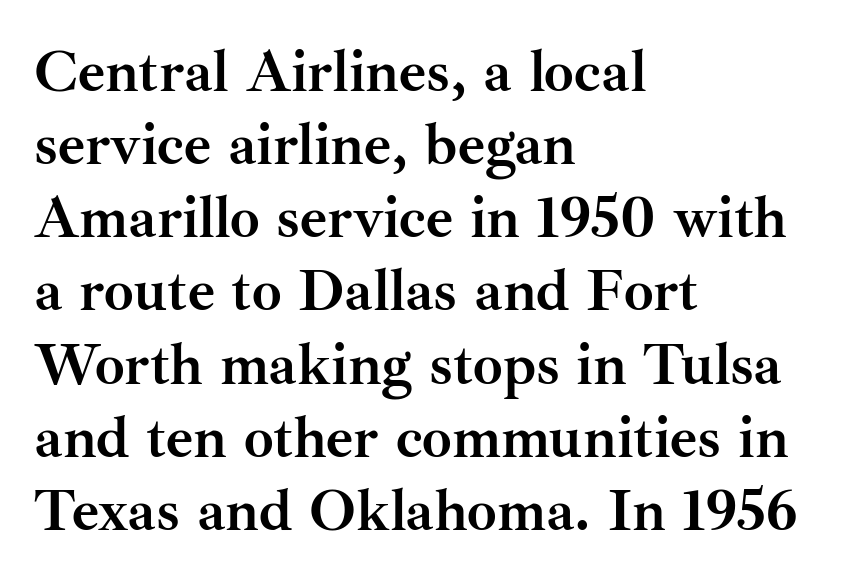
Q: Is the text bold? A: Yes.
Q: Is the text italic (slanted)? A: No, it is upright.
Q: Is the typeface a serif or a sans-serif typeface? A: Serif.
Q: Is the text underlined? A: No.
Q: How is the paragraph aligned? A: Left-aligned.
Q: Is the spacing between letters normal or unusually wide? A: Normal.
Q: Width (condensed, normal, or wide)? A: Normal.
Q: Stroke contrast? A: Medium.
Q: x-height? A: Small.
Q: Monospaced? A: No.
